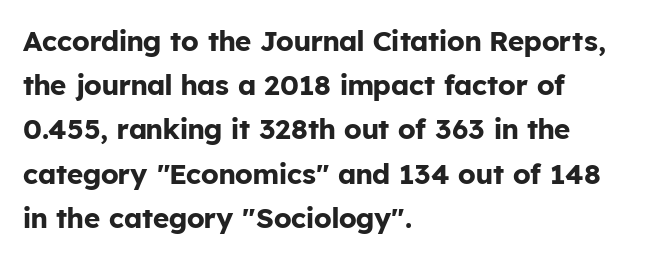
{"serif": "no", "italic": "no", "bold": "yes", "weight": "bold", "width": "normal", "stroke_contrast": "low", "x_height": "medium", "monospaced": "no", "underline": "no", "align": "left", "line_spacing": "normal", "line_spacing_ratio": 1.58, "letter_spacing": "normal", "letter_spacing_em": 0.0, "glyph_px": 28}
